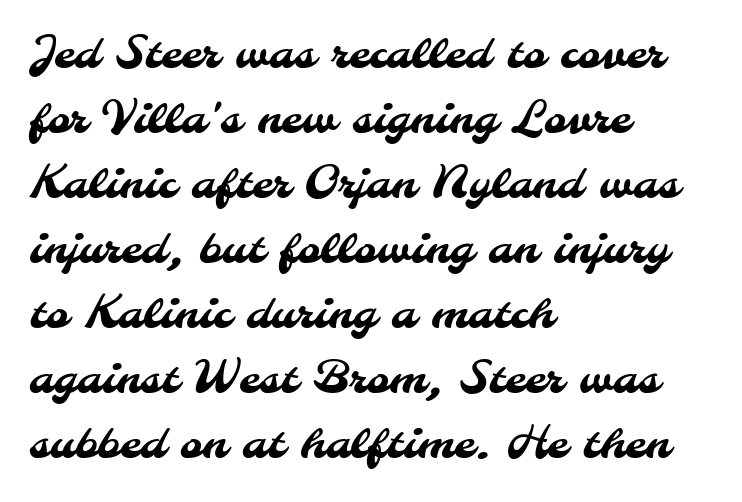
{"serif": "no", "width": "normal", "stroke_contrast": "medium", "x_height": "small", "monospaced": "no", "underline": "no", "align": "left", "line_spacing": "normal", "line_spacing_ratio": 1.51, "letter_spacing": "normal", "letter_spacing_em": 0.0, "glyph_px": 43}
